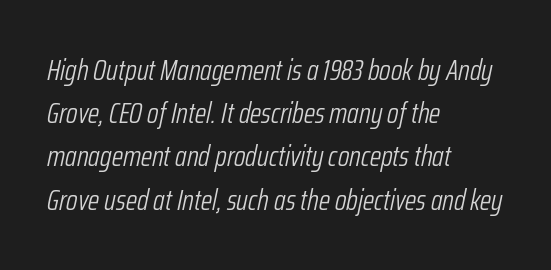
Q: Is the text bold? A: No.
Q: Is the text italic (slanted)? A: Yes, it leans right by about 12 degrees.
Q: Is the text underlined? A: No.
Q: How is the paragraph aligned? A: Left-aligned.
Q: Is the spacing between letters normal or unusually wide? A: Normal.
Q: Is the spacing between lines tight, normal or loose? A: Normal.
Q: Width (condensed, normal, or wide)? A: Condensed.
Q: Stroke contrast? A: Low.
Q: x-height? A: Medium.
Q: Monospaced? A: No.
